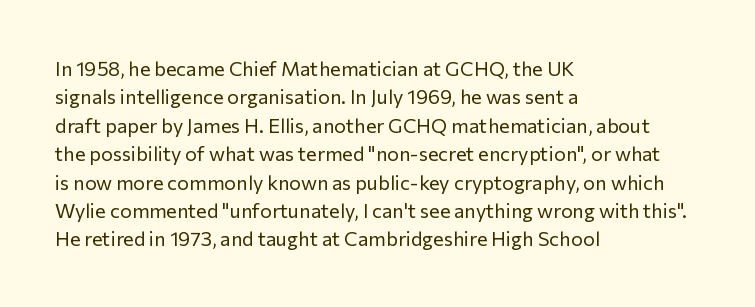
The image shows 20 px text type, upright; set left-aligned, normal line spacing (1.42x), normal letter spacing, not underlined.
